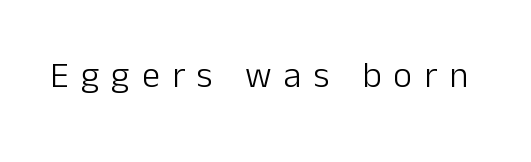
{"serif": "no", "italic": "no", "bold": "no", "weight": "light", "width": "normal", "stroke_contrast": "low", "x_height": "medium", "monospaced": "no", "underline": "no", "letter_spacing": "wide", "letter_spacing_em": 0.34, "glyph_px": 36}
